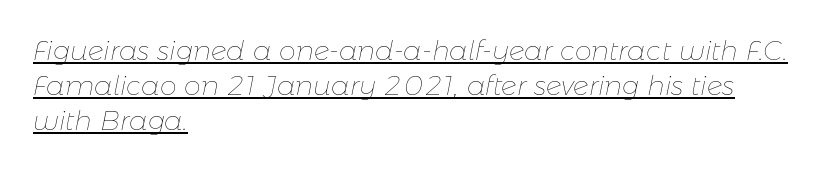
The specimen reads as italic at a glance. Is there much room between lines? A standard amount, neither cramped nor airy. Caption: standard tracking, unaltered. The rendered words wear a rule along their underside. Reading down the block, your eye returns to a fixed left position each line.
